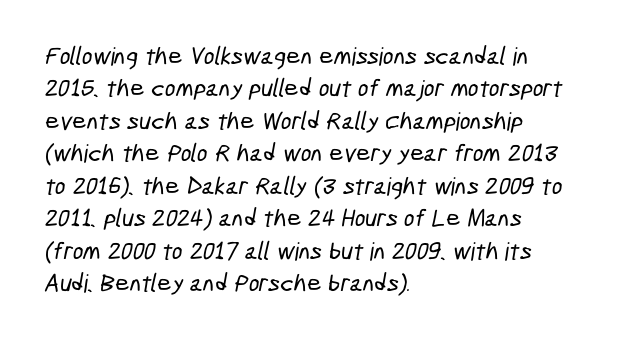
{"underline": "no", "align": "left", "line_spacing": "normal", "line_spacing_ratio": 1.3, "letter_spacing": "normal", "letter_spacing_em": 0.0, "glyph_px": 25}
